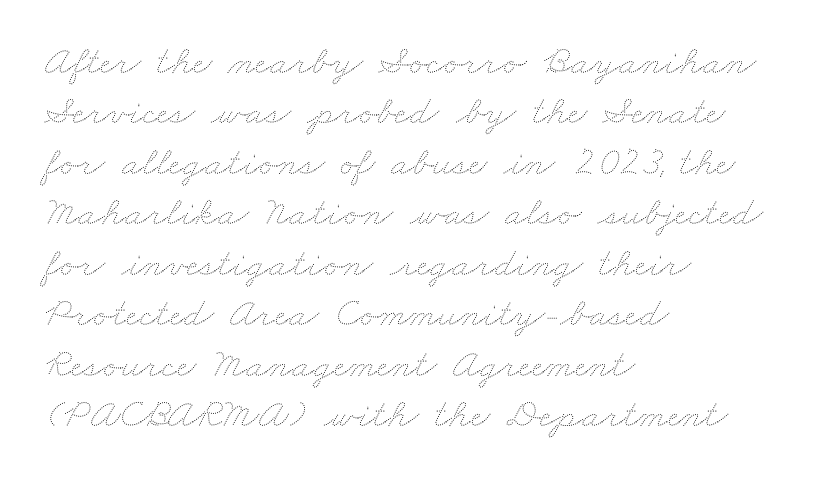
The letters look calm and open, with moderate or lighter stems. The gap between lines stays unmarked. Is this a fixed-width face? No — the glyphs have proportional, varying widths. Left-aligned paragraph, ragged on the right.
